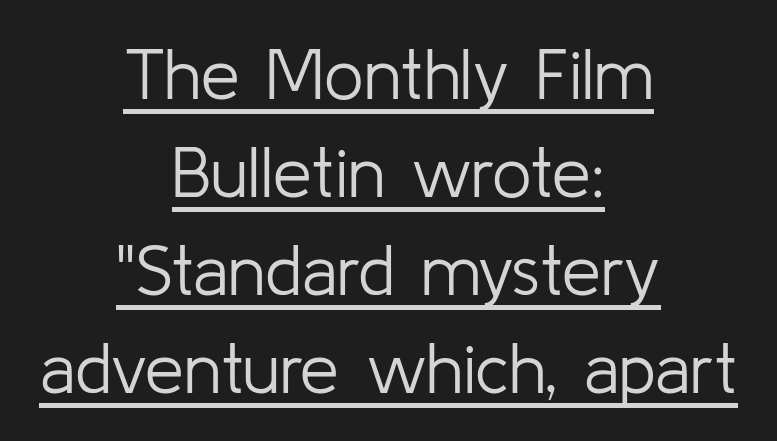
{"serif": "no", "italic": "no", "bold": "no", "weight": "light", "width": "normal", "stroke_contrast": "low", "x_height": "medium", "monospaced": "no", "underline": "yes", "align": "center", "line_spacing": "normal", "line_spacing_ratio": 1.4, "letter_spacing": "normal", "letter_spacing_em": 0.0, "glyph_px": 70}
